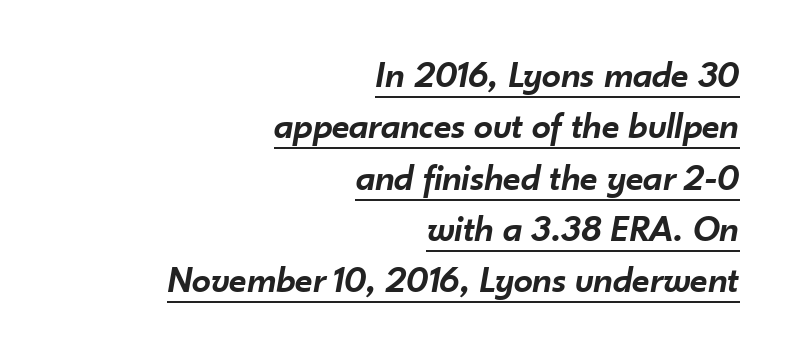
Q: Is the text bold? A: Semi-bold.
Q: Is the text italic (slanted)? A: Yes, it leans right by about 10 degrees.
Q: Is the text underlined? A: Yes.
Q: How is the paragraph aligned? A: Right-aligned.
Q: Is the spacing between letters normal or unusually wide? A: Normal.
Q: Is the spacing between lines tight, normal or loose? A: Normal.
Q: Width (condensed, normal, or wide)? A: Normal.
Q: Stroke contrast? A: Low.
Q: x-height? A: Small.
Q: Monospaced? A: No.
